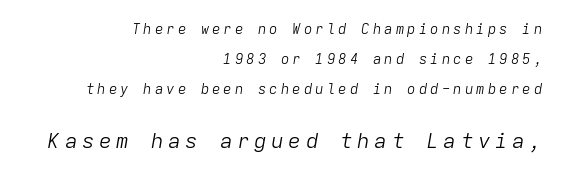
The image shows 21 px text type, italic (leaning right); set right-aligned, loose line spacing (2.15x), unusually wide letter spacing (+0.22 em), not underlined; the second (bottom) block is 1.5x larger.
